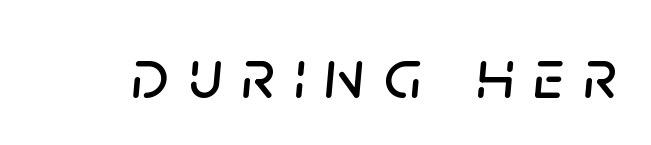
The image shows 72 px text type, italic (leaning right); set unusually wide letter spacing (+0.27 em), not underlined; low stroke contrast and a large x-height.
